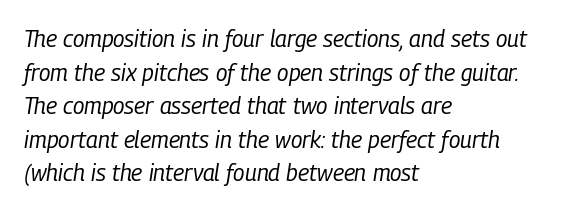
{"italic": "yes", "lean": "right", "slant_degrees": 9, "bold": "no", "underline": "no", "align": "left", "line_spacing": "normal", "line_spacing_ratio": 1.46, "letter_spacing": "normal", "letter_spacing_em": 0.0, "glyph_px": 23}
